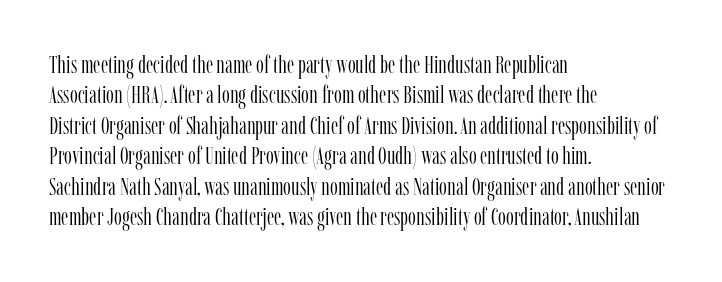
{"italic": "no", "bold": "no", "underline": "no", "align": "left", "line_spacing_ratio": 1.22, "letter_spacing": "normal", "letter_spacing_em": 0.0, "glyph_px": 25}
